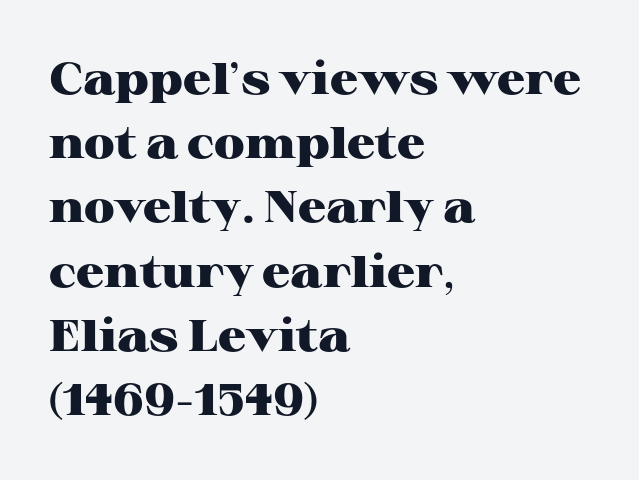
Q: Is the text bold? A: Yes.
Q: Is the text italic (slanted)? A: No, it is upright.
Q: Is the typeface a serif or a sans-serif typeface? A: Serif.
Q: Is the text underlined? A: No.
Q: How is the paragraph aligned? A: Left-aligned.
Q: Is the spacing between letters normal or unusually wide? A: Normal.
Q: Is the spacing between lines tight, normal or loose? A: Normal.
Q: Width (condensed, normal, or wide)? A: Wide.
Q: Stroke contrast? A: High.
Q: x-height? A: Medium.
Q: Monospaced? A: No.
